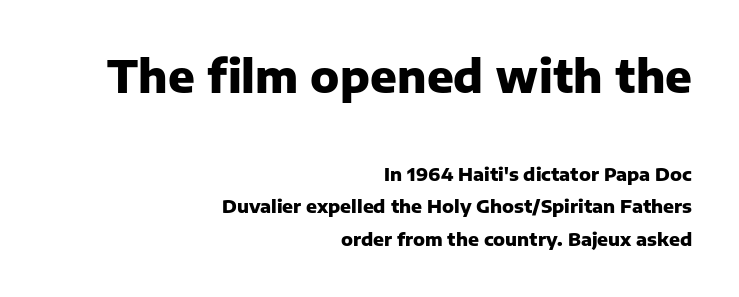
{"serif": "no", "italic": "no", "bold": "yes", "weight": "heavy", "width": "normal", "stroke_contrast": "low", "x_height": "medium", "monospaced": "no", "underline": "no", "align": "right", "line_spacing_ratio": 1.81, "letter_spacing": "normal", "letter_spacing_em": 0.0, "larger_block": "first", "size_ratio": 2.44, "glyph_px": 44}
